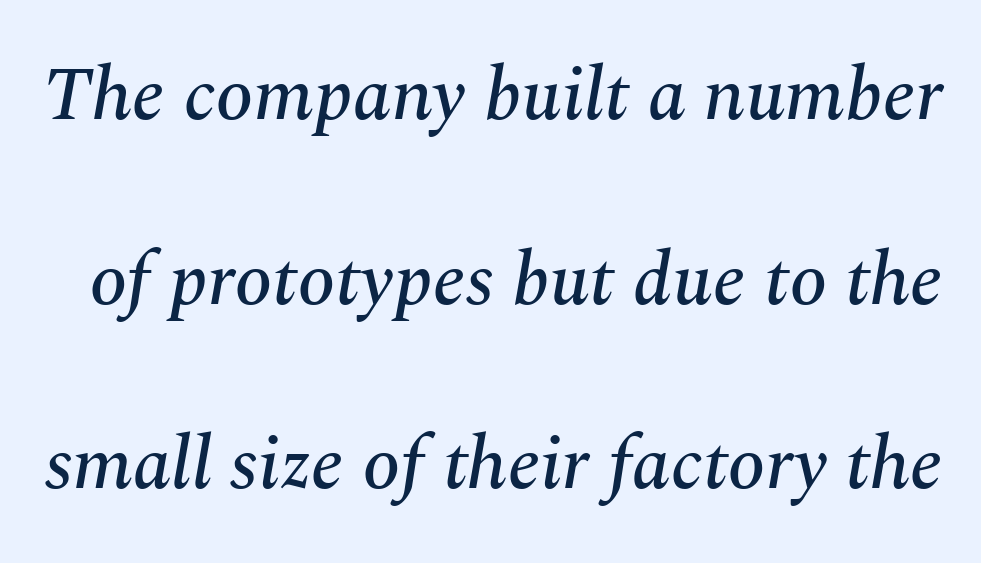
Q: Is the text italic (slanted)? A: Yes, it leans right by about 10 degrees.
Q: Is the typeface a serif or a sans-serif typeface? A: Serif.
Q: Is the text underlined? A: No.
Q: Is the spacing between letters normal or unusually wide? A: Normal.
Q: Is the spacing between lines tight, normal or loose? A: Loose.
Q: Width (condensed, normal, or wide)? A: Normal.
Q: Stroke contrast? A: Medium.
Q: x-height? A: Medium.
Q: Monospaced? A: No.
